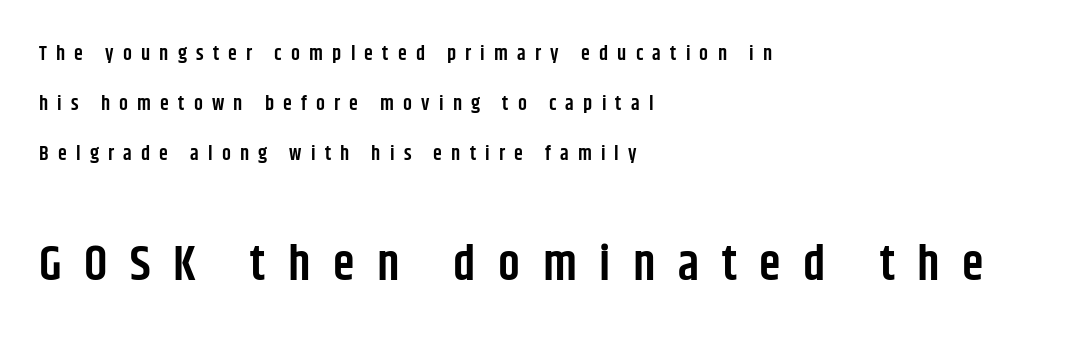
The image shows 49 px semibold, condensed sans-serif type, upright; set left-aligned, loose line spacing (2.49x), unusually wide letter spacing (+0.46 em), not underlined; the second (bottom) block is 2.45x larger; low stroke contrast and a large x-height.
